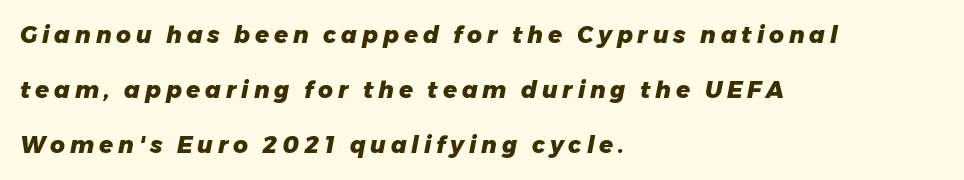
Posture: slanted. The block of text is sparse from top to bottom, with ample space between rows. Bare-footed words on every line. All the whitespace from short lines collects on the right. What stands out about the letter spacing? Its width — letters are far apart. The letters are bold, with thick, heavy strokes.
